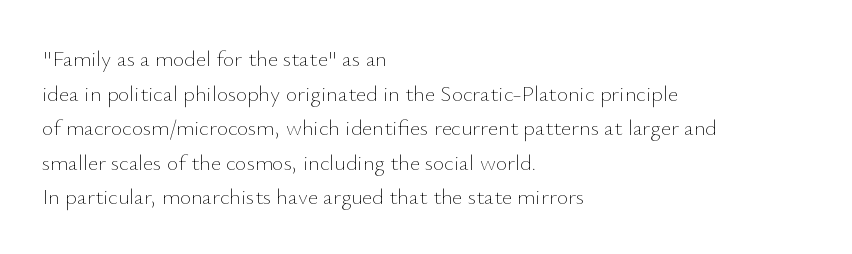
Q: Is the text bold? A: No.
Q: Is the text italic (slanted)? A: No, it is upright.
Q: Is the text underlined? A: No.
Q: How is the paragraph aligned? A: Left-aligned.
Q: Is the spacing between letters normal or unusually wide? A: Normal.
Q: Is the spacing between lines tight, normal or loose? A: Normal.
